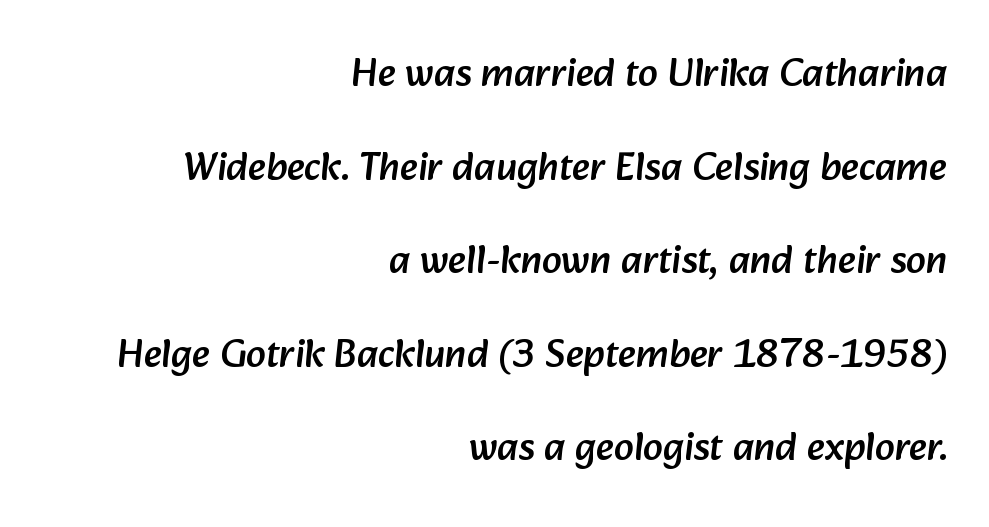
Q: Is the typeface a serif or a sans-serif typeface? A: Sans-serif.
Q: Is the text underlined? A: No.
Q: How is the paragraph aligned? A: Right-aligned.
Q: Is the spacing between letters normal or unusually wide? A: Normal.
Q: Is the spacing between lines tight, normal or loose? A: Loose.
Q: Width (condensed, normal, or wide)? A: Normal.
Q: Stroke contrast? A: Low.
Q: x-height? A: Medium.
Q: Monospaced? A: No.
